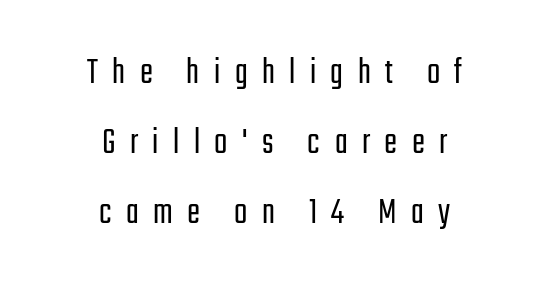
The image shows 39 px light, condensed sans-serif type, upright; set centered, line spacing 1.8x, unusually wide letter spacing (+0.37 em), not underlined; low stroke contrast and a medium x-height.
